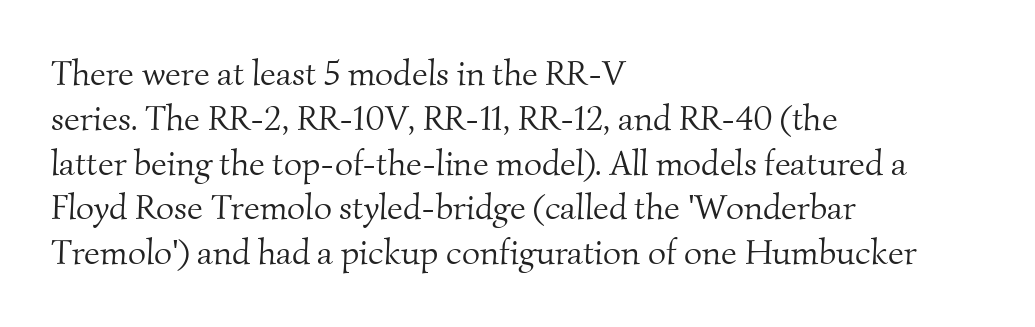
{"serif": "yes", "bold": "no", "weight": "light", "width": "normal", "stroke_contrast": "medium", "x_height": "small", "monospaced": "no", "underline": "no", "align": "left", "line_spacing": "normal", "line_spacing_ratio": 1.28, "letter_spacing": "normal", "letter_spacing_em": 0.0, "glyph_px": 35}
